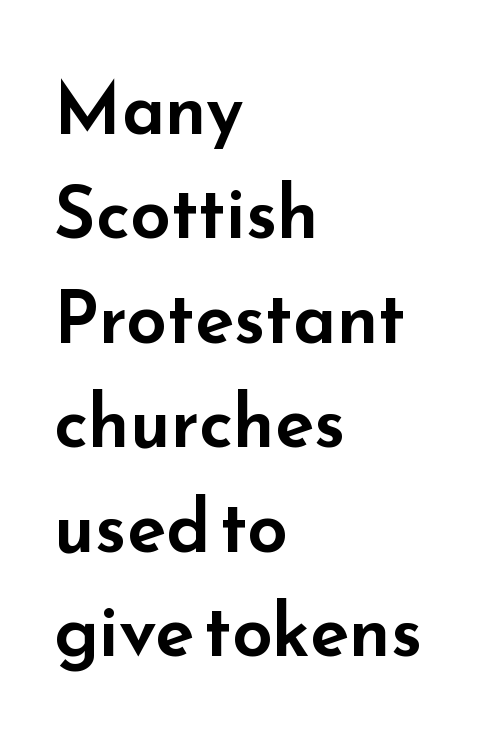
These lines are rendered in a variable-pitch font. Upright lettering throughout. This sample keeps an unexceptional amount of space between lines. The area under the type is left untouched. The paragraph has a hard left edge and a soft right edge. Each word holds together tightly as a unit, with standard inter-letter gaps.
